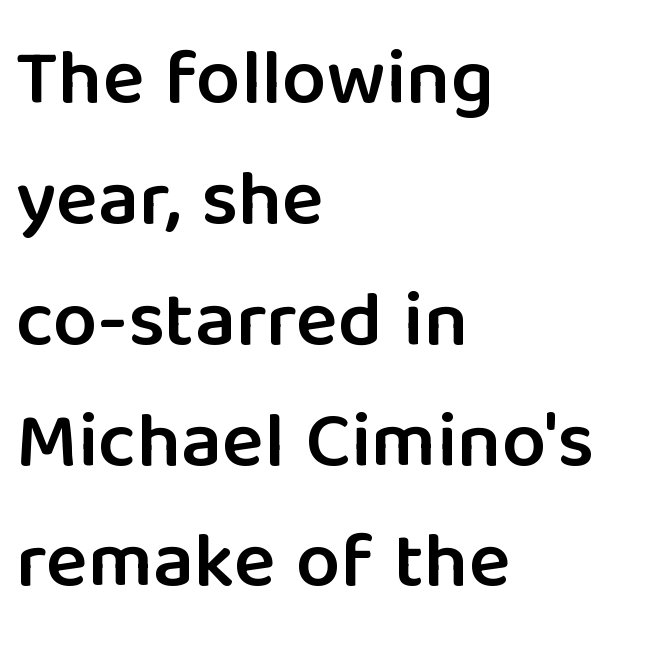
The image shows 79 px semibold sans-serif type, upright; set left-aligned, normal line spacing (1.53x), normal letter spacing, not underlined; low stroke contrast and a medium x-height.
